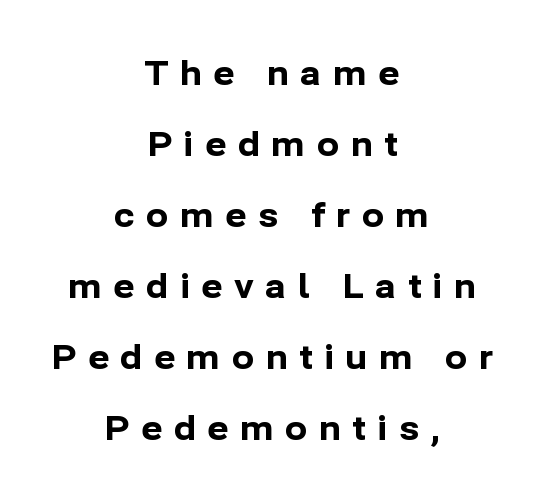
Q: Is the text bold? A: Yes.
Q: Is the text italic (slanted)? A: No, it is upright.
Q: Is the typeface a serif or a sans-serif typeface? A: Sans-serif.
Q: Is the text underlined? A: No.
Q: How is the paragraph aligned? A: Centered.
Q: Is the spacing between letters normal or unusually wide? A: Unusually wide.
Q: Is the spacing between lines tight, normal or loose? A: Loose.
Q: Width (condensed, normal, or wide)? A: Normal.
Q: Stroke contrast? A: Low.
Q: x-height? A: Medium.
Q: Monospaced? A: No.
